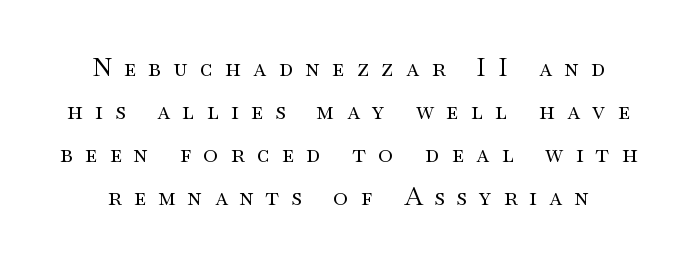
Q: Is the text bold? A: No.
Q: Is the text italic (slanted)? A: No, it is upright.
Q: Is the text underlined? A: No.
Q: Is the spacing between letters normal or unusually wide? A: Unusually wide.
